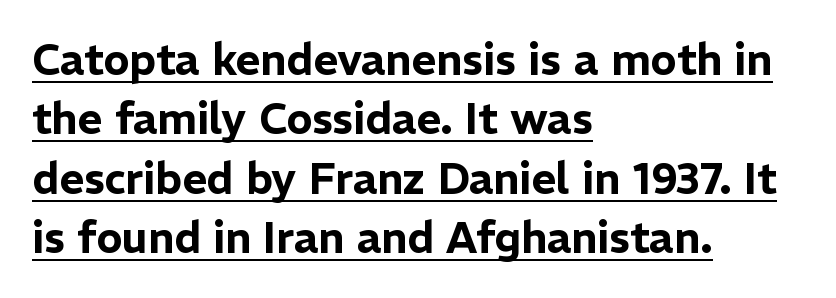
Q: Is the text italic (slanted)? A: No, it is upright.
Q: Is the typeface a serif or a sans-serif typeface? A: Sans-serif.
Q: Is the text underlined? A: Yes.
Q: How is the paragraph aligned? A: Left-aligned.
Q: Is the spacing between letters normal or unusually wide? A: Normal.
Q: Is the spacing between lines tight, normal or loose? A: Normal.
Q: Width (condensed, normal, or wide)? A: Normal.
Q: Stroke contrast? A: Low.
Q: x-height? A: Medium.
Q: Monospaced? A: No.
